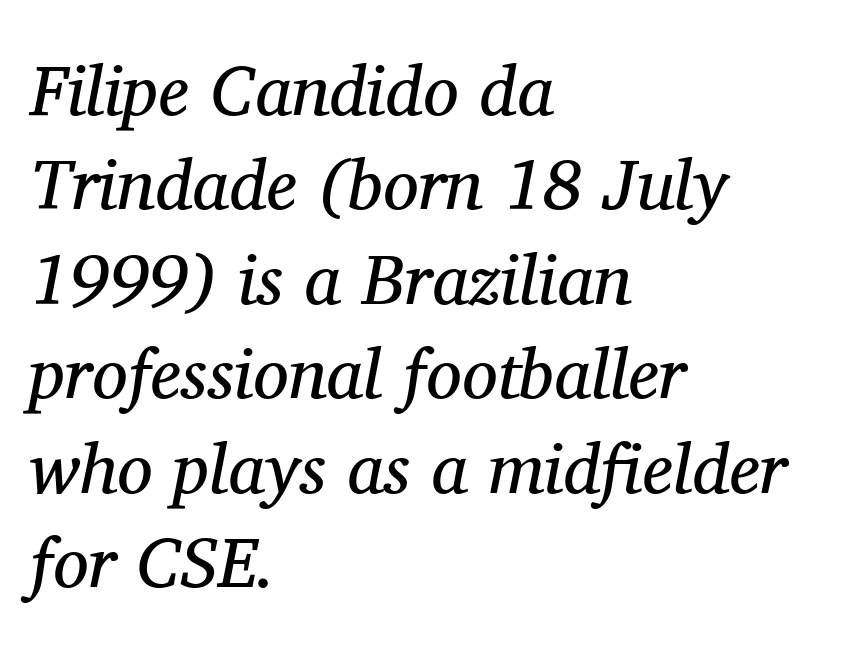
{"serif": "yes", "italic": "yes", "lean": "right", "slant_degrees": 11, "bold": "no", "weight": "regular", "width": "normal", "stroke_contrast": "medium", "x_height": "medium", "monospaced": "no", "underline": "no", "align": "left", "line_spacing": "normal", "line_spacing_ratio": 1.33, "letter_spacing": "normal", "letter_spacing_em": 0.0, "glyph_px": 71}
